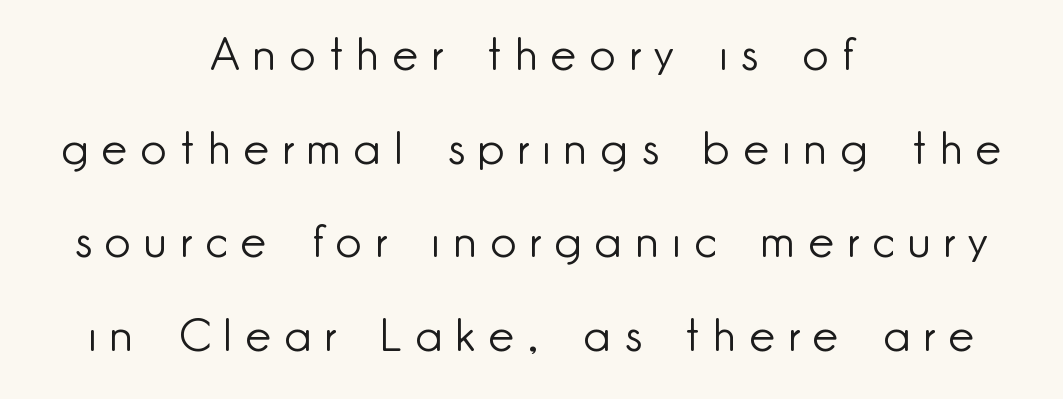
{"serif": "no", "italic": "no", "bold": "no", "weight": "light", "width": "normal", "stroke_contrast": "low", "x_height": "small", "monospaced": "no", "underline": "no", "align": "center", "line_spacing": "loose", "line_spacing_ratio": 2.08, "letter_spacing": "wide", "letter_spacing_em": 0.31, "glyph_px": 45}
